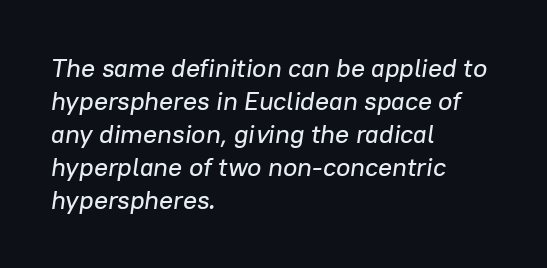
{"italic": "yes", "lean": "right", "slant_degrees": 8, "underline": "no", "align": "left", "line_spacing": "normal", "line_spacing_ratio": 1.27, "letter_spacing": "normal", "letter_spacing_em": 0.0, "glyph_px": 26}
